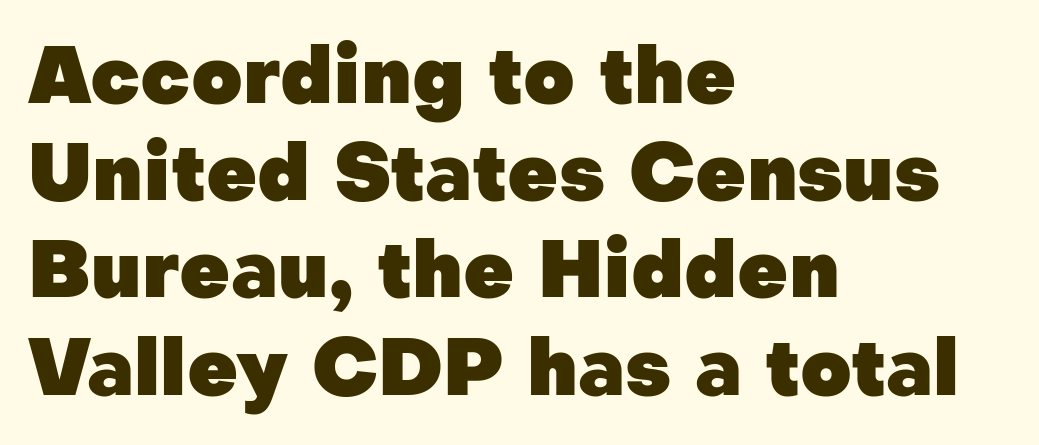
{"serif": "no", "italic": "no", "bold": "yes", "weight": "heavy", "width": "normal", "stroke_contrast": "low", "x_height": "medium", "monospaced": "no", "underline": "no", "align": "left", "line_spacing_ratio": 1.23, "letter_spacing": "normal", "letter_spacing_em": 0.0, "glyph_px": 79}
